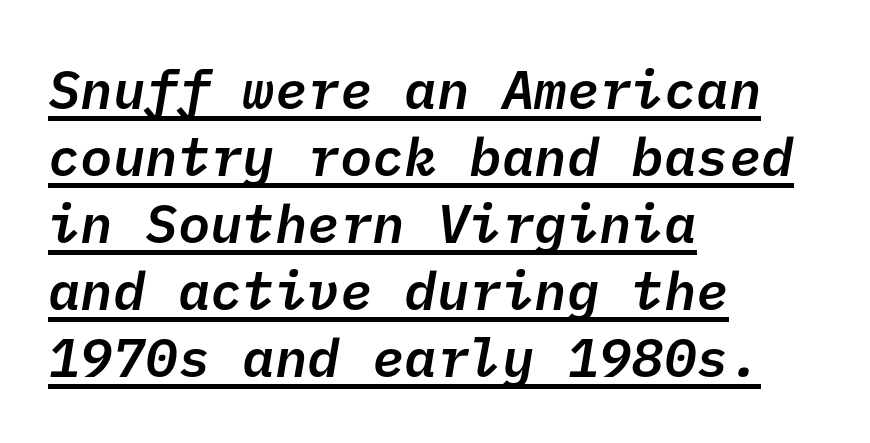
The image shows 54 px semibold sans-serif type; set left-aligned, line spacing 1.24x, normal letter spacing, underlined; low stroke contrast and a medium x-height.
